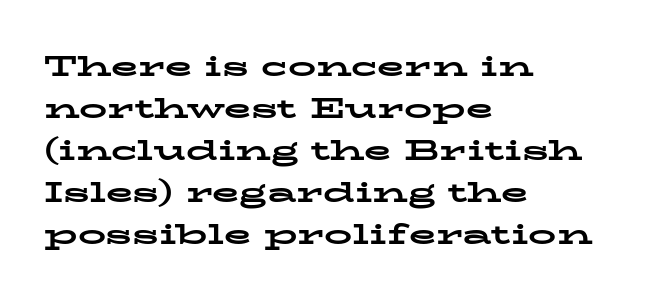
{"serif": "yes", "italic": "no", "bold": "yes", "weight": "bold", "width": "wide", "stroke_contrast": "low", "x_height": "medium", "monospaced": "no", "underline": "no", "align": "left", "line_spacing": "normal", "line_spacing_ratio": 1.5, "letter_spacing": "normal", "letter_spacing_em": 0.0, "glyph_px": 28}
